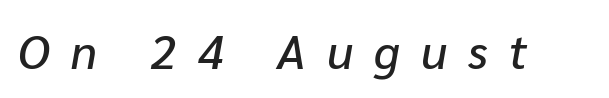
The image shows 47 px text type, italic (leaning right); set unusually wide letter spacing (+0.45 em), not underlined; low stroke contrast and a medium x-height.
